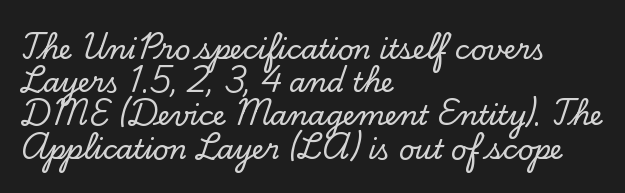
{"underline": "no", "align": "left", "line_spacing_ratio": 1.23, "letter_spacing": "normal", "letter_spacing_em": 0.0, "glyph_px": 27}
